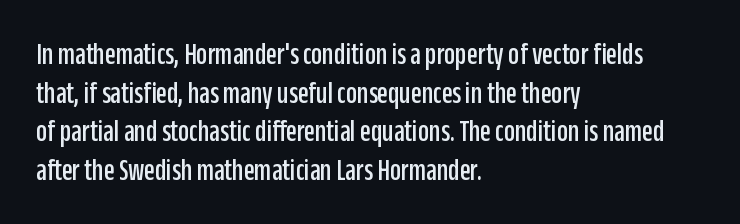
This is sans-serif lettering, the kind often seen on screens and signage. Normally led — the rows are evenly, conventionally spaced. Each letter keeps its own natural width here, so spacing adapts to shape. The rendering anchors every line to the left-hand side.
